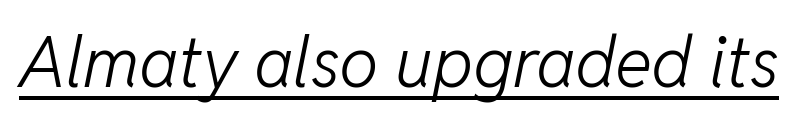
Q: Is the text bold? A: No.
Q: Is the text italic (slanted)? A: Yes, it leans right by about 11 degrees.
Q: Is the text underlined? A: Yes.
Q: Is the spacing between letters normal or unusually wide? A: Normal.
Q: Width (condensed, normal, or wide)? A: Normal.
Q: Stroke contrast? A: Low.
Q: x-height? A: Medium.
Q: Monospaced? A: No.
